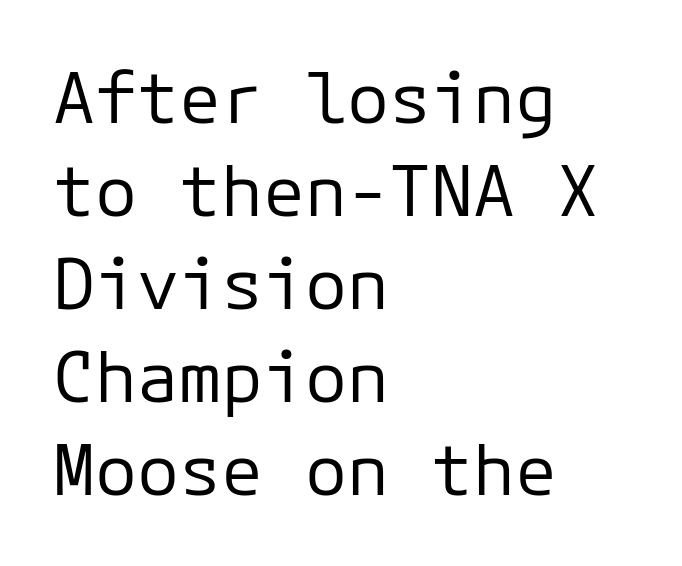
The space between consecutive lines is moderate. These lines keep a tight, regular rhythm from letter to letter. The characters are drawn with everyday or finer stroke widths. Only glyphs here, with clear space below each row.
